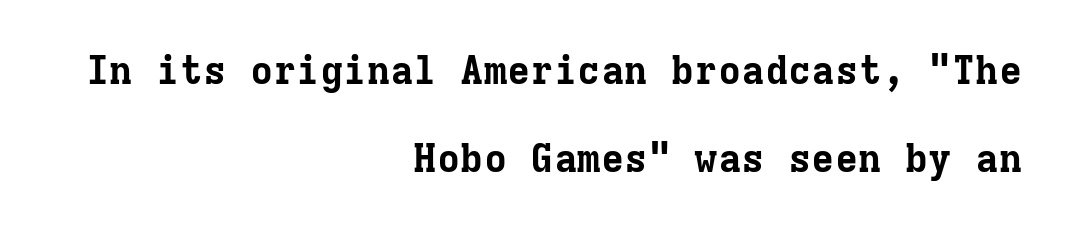
{"serif": "yes", "italic": "no", "bold": "yes", "weight": "bold", "width": "normal", "stroke_contrast": "low", "x_height": "medium", "monospaced": "yes", "underline": "no", "align": "right", "line_spacing": "loose", "line_spacing_ratio": 2.25, "letter_spacing": "normal", "letter_spacing_em": 0.0, "glyph_px": 39}
